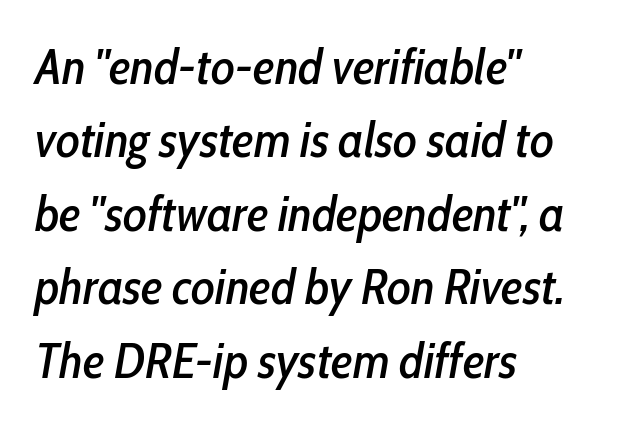
Q: Is the text italic (slanted)? A: Yes, it leans right by about 10 degrees.
Q: Is the text underlined? A: No.
Q: How is the paragraph aligned? A: Left-aligned.
Q: Is the spacing between letters normal or unusually wide? A: Normal.
Q: Is the spacing between lines tight, normal or loose? A: Normal.
Q: Width (condensed, normal, or wide)? A: Condensed.
Q: Stroke contrast? A: Low.
Q: x-height? A: Medium.
Q: Monospaced? A: No.
